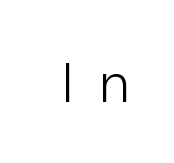
The image shows 53 px light sans-serif type, upright; set unusually wide letter spacing (+0.48 em), not underlined; low stroke contrast and a medium x-height.
